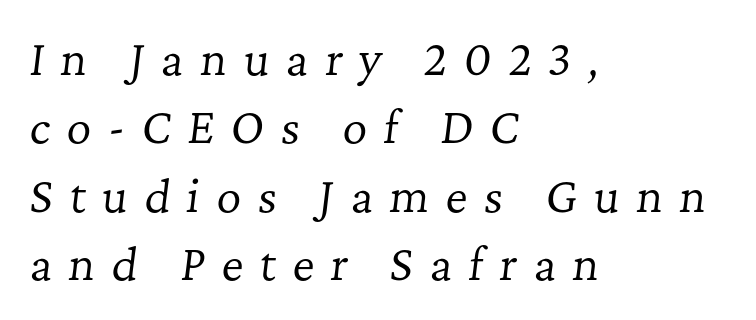
Q: Is the text bold? A: No.
Q: Is the text italic (slanted)? A: Yes, it leans right by about 7 degrees.
Q: Is the typeface a serif or a sans-serif typeface? A: Serif.
Q: Is the text underlined? A: No.
Q: How is the paragraph aligned? A: Left-aligned.
Q: Is the spacing between letters normal or unusually wide? A: Unusually wide.
Q: Is the spacing between lines tight, normal or loose? A: Normal.
Q: Width (condensed, normal, or wide)? A: Normal.
Q: Stroke contrast? A: Low.
Q: x-height? A: Medium.
Q: Monospaced? A: No.
